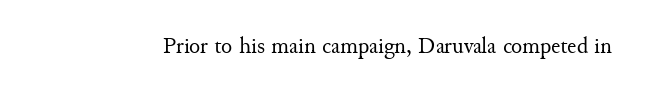
Q: Is the text bold? A: No.
Q: Is the text italic (slanted)? A: No, it is upright.
Q: Is the text underlined? A: No.
Q: Is the spacing between letters normal or unusually wide? A: Normal.
